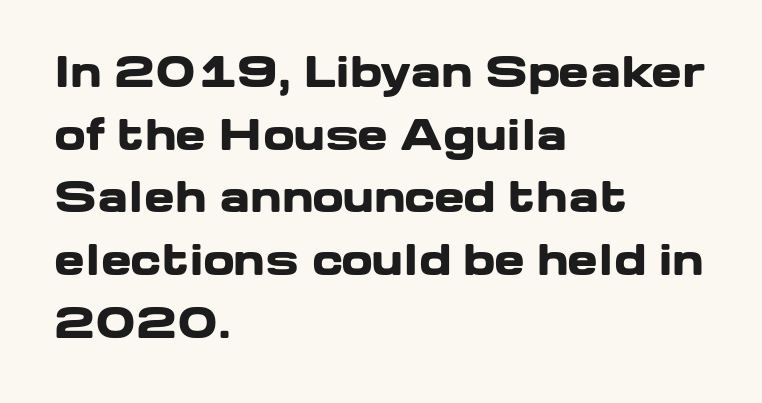
{"serif": "no", "italic": "no", "bold": "yes", "weight": "heavy", "width": "wide", "stroke_contrast": "low", "x_height": "medium", "monospaced": "no", "underline": "no", "align": "left", "line_spacing": "normal", "line_spacing_ratio": 1.53, "letter_spacing": "normal", "letter_spacing_em": 0.0, "glyph_px": 41}
